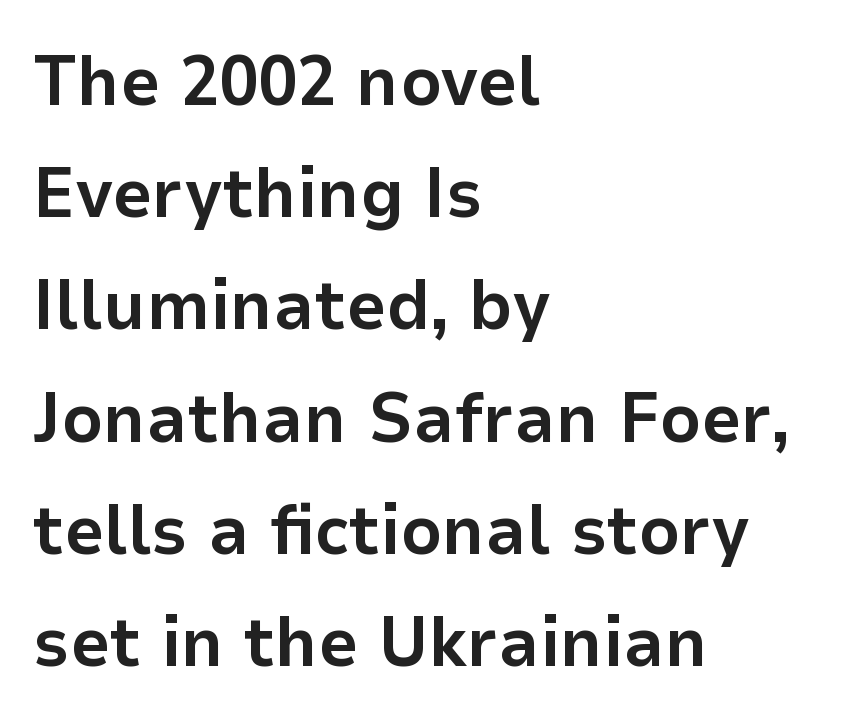
Q: Is the text bold? A: Yes.
Q: Is the text italic (slanted)? A: No, it is upright.
Q: Is the typeface a serif or a sans-serif typeface? A: Sans-serif.
Q: Is the text underlined? A: No.
Q: How is the paragraph aligned? A: Left-aligned.
Q: Is the spacing between letters normal or unusually wide? A: Normal.
Q: Is the spacing between lines tight, normal or loose? A: Normal.
Q: Width (condensed, normal, or wide)? A: Normal.
Q: Stroke contrast? A: Low.
Q: x-height? A: Medium.
Q: Monospaced? A: No.
